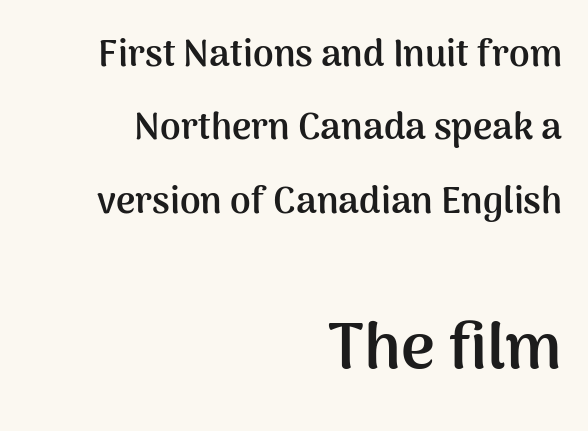
The image shows 65 px semibold sans-serif type, upright; set right-aligned, loose line spacing (1.98x), normal letter spacing, not underlined; the second (bottom) block is 1.76x larger; medium stroke contrast and a medium x-height.
